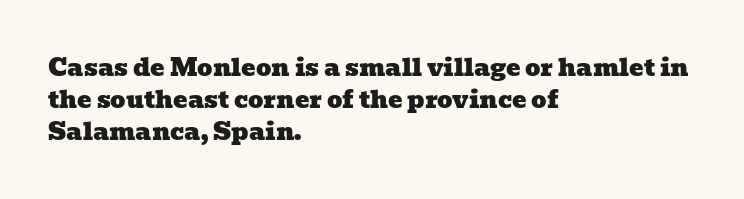
Q: Is the text underlined? A: No.
Q: How is the paragraph aligned? A: Left-aligned.
Q: Is the spacing between letters normal or unusually wide? A: Normal.
Q: Is the spacing between lines tight, normal or loose? A: Normal.
